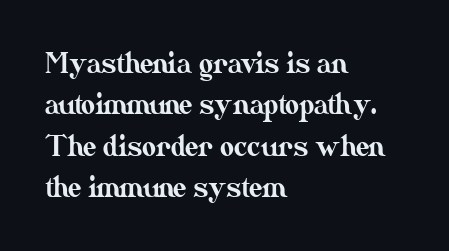
{"italic": "no", "underline": "no", "align": "left", "line_spacing": "normal", "line_spacing_ratio": 1.53, "letter_spacing": "normal", "letter_spacing_em": 0.0, "glyph_px": 27}
